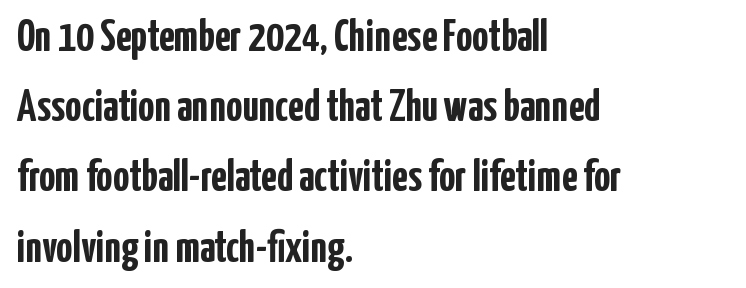
Any mark beneath the type? The region is blank. Look at the bottom of the vertical strokes: they stop flat, with no serifs. Vertical strokes here are truly vertical. You could call the tracking neutral — neither tight nor loose. The rendering uses natural spacing where letterforms have individual widths. How would I describe the line gaps? Plain and ordinary.
